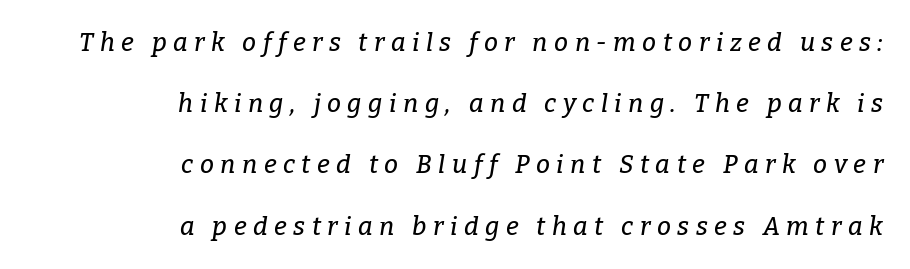
The image shows 25 px text type, italic (leaning right); set right-aligned, loose line spacing (2.45x), unusually wide letter spacing (+0.26 em), not underlined.
